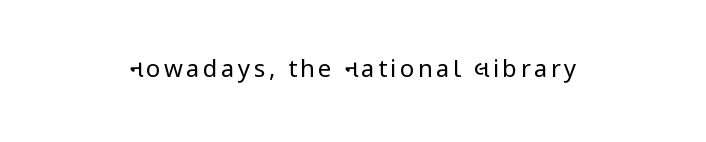
No word sits above an underline. The font sits on the lighter half of the weight spectrum, regular included. The passage is arranged like a title page — every line centered. Unlike italic type, these characters show no tilt at all.
